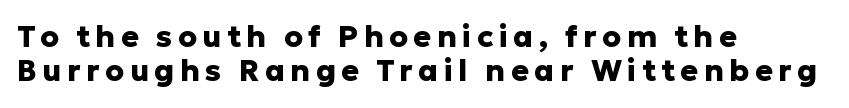
{"serif": "no", "italic": "no", "bold": "yes", "weight": "heavy", "width": "normal", "stroke_contrast": "low", "x_height": "medium", "monospaced": "no", "underline": "no", "align": "left", "line_spacing": "tight", "line_spacing_ratio": 1.15, "glyph_px": 30}
